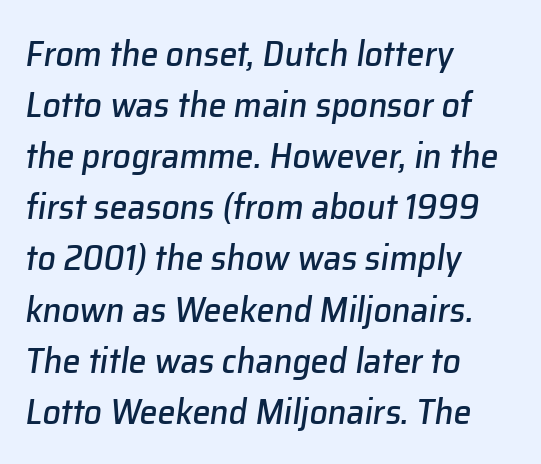
Q: Is the text italic (slanted)? A: Yes, it leans right by about 8 degrees.
Q: Is the text underlined? A: No.
Q: How is the paragraph aligned? A: Left-aligned.
Q: Is the spacing between letters normal or unusually wide? A: Normal.
Q: Is the spacing between lines tight, normal or loose? A: Normal.
Q: Width (condensed, normal, or wide)? A: Normal.
Q: Stroke contrast? A: Low.
Q: x-height? A: Medium.
Q: Monospaced? A: No.
